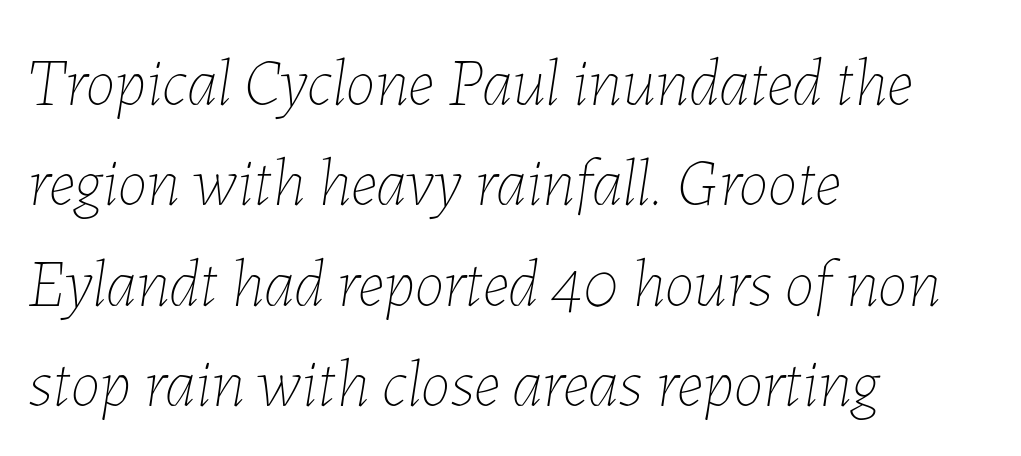
The image shows 67 px thin type, italic (leaning right); set left-aligned, normal line spacing (1.5x), normal letter spacing, not underlined; low stroke contrast and a medium x-height.
